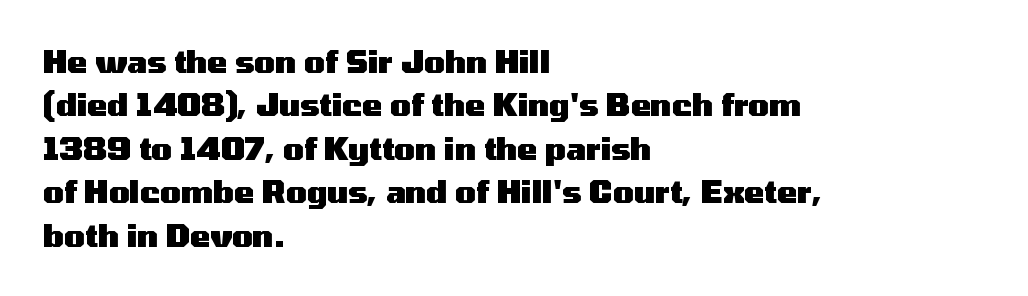
{"serif": "no", "italic": "no", "bold": "yes", "weight": "heavy", "width": "wide", "stroke_contrast": "medium", "x_height": "medium", "monospaced": "no", "underline": "no", "align": "left", "line_spacing": "normal", "line_spacing_ratio": 1.45, "letter_spacing": "normal", "letter_spacing_em": 0.0, "glyph_px": 30}
